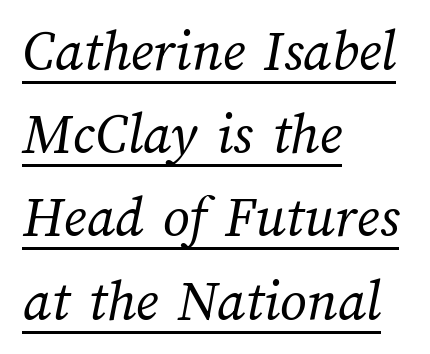
The image shows 59 px regular-weight type; set left-aligned, normal line spacing (1.41x), normal letter spacing, underlined; medium stroke contrast and a medium x-height.
